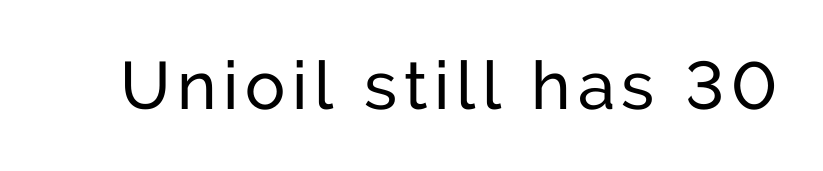
{"serif": "no", "italic": "no", "bold": "no", "weight": "regular", "width": "normal", "stroke_contrast": "low", "x_height": "medium", "monospaced": "no", "underline": "no", "glyph_px": 67}
